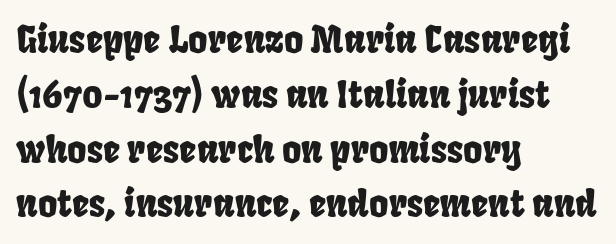
Q: Is the typeface a serif or a sans-serif typeface? A: Sans-serif.
Q: Is the text underlined? A: No.
Q: How is the paragraph aligned? A: Left-aligned.
Q: Is the spacing between letters normal or unusually wide? A: Normal.
Q: Is the spacing between lines tight, normal or loose? A: Normal.
Q: Width (condensed, normal, or wide)? A: Condensed.
Q: Stroke contrast? A: Low.
Q: x-height? A: Large.
Q: Monospaced? A: No.
